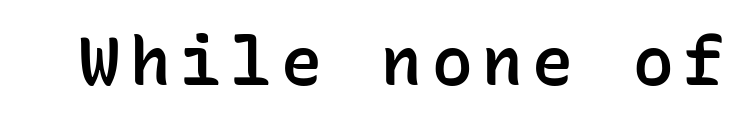
Q: Is the text bold? A: Semi-bold.
Q: Is the text italic (slanted)? A: No, it is upright.
Q: Is the typeface a serif or a sans-serif typeface? A: Sans-serif.
Q: Is the text underlined? A: No.
Q: Width (condensed, normal, or wide)? A: Normal.
Q: Stroke contrast? A: Low.
Q: x-height? A: Medium.
Q: Monospaced? A: Yes.
